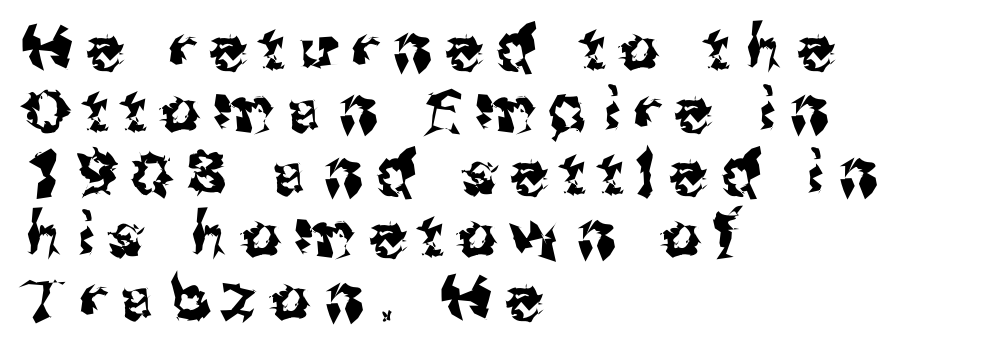
The image shows 60 px sans-serif type, upright; set left-aligned, tight line spacing (1.04x), unusually wide letter spacing (+0.26 em), not underlined; medium stroke contrast and a medium x-height.
